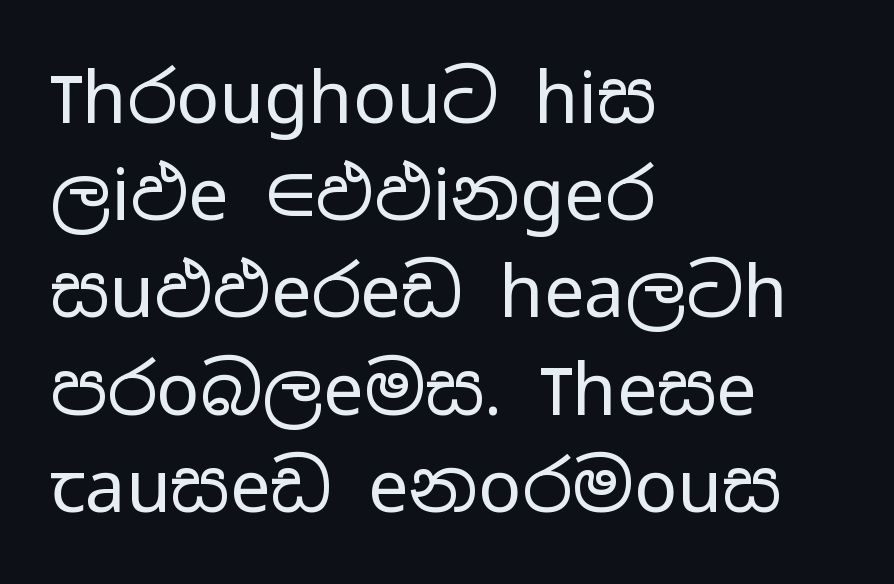
{"serif": "no", "italic": "no", "bold": "no", "weight": "regular", "width": "wide", "stroke_contrast": "low", "x_height": "medium", "monospaced": "no", "underline": "no", "align": "left", "line_spacing": "normal", "line_spacing_ratio": 1.35, "letter_spacing": "normal", "letter_spacing_em": 0.0, "glyph_px": 72}
